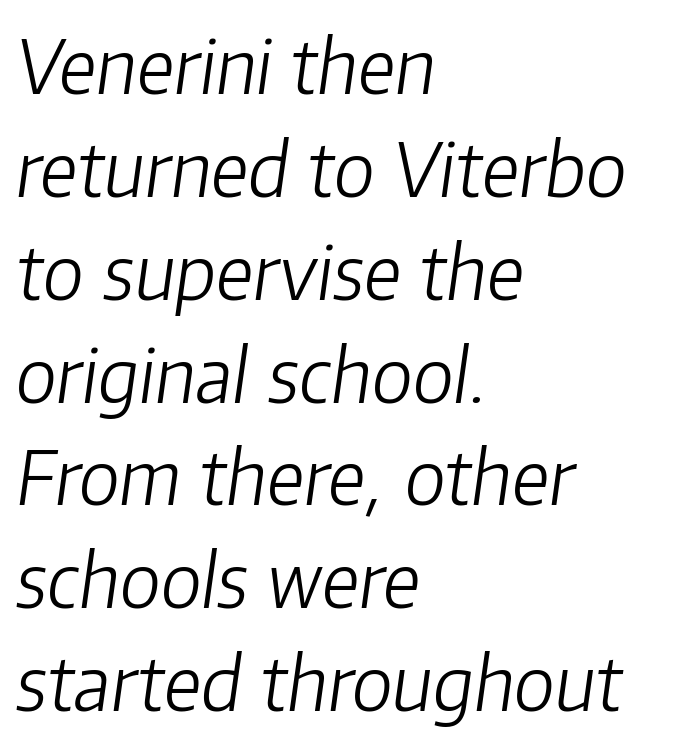
{"italic": "yes", "lean": "right", "slant_degrees": 8, "bold": "no", "weight": "light", "width": "normal", "stroke_contrast": "low", "x_height": "medium", "monospaced": "no", "underline": "no", "align": "left", "line_spacing": "normal", "line_spacing_ratio": 1.39, "letter_spacing": "normal", "letter_spacing_em": 0.0, "glyph_px": 74}
